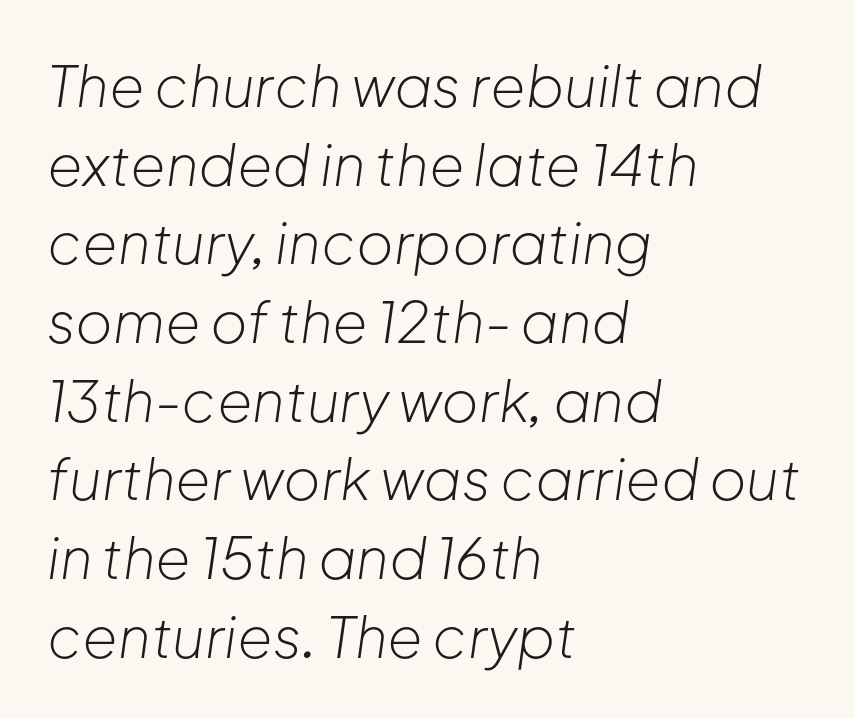
Q: Is the text bold? A: No.
Q: Is the text italic (slanted)? A: Yes, it leans right by about 8 degrees.
Q: Is the text underlined? A: No.
Q: How is the paragraph aligned? A: Left-aligned.
Q: Is the spacing between letters normal or unusually wide? A: Normal.
Q: Is the spacing between lines tight, normal or loose? A: Normal.
Q: Width (condensed, normal, or wide)? A: Normal.
Q: Stroke contrast? A: Low.
Q: x-height? A: Medium.
Q: Monospaced? A: No.
